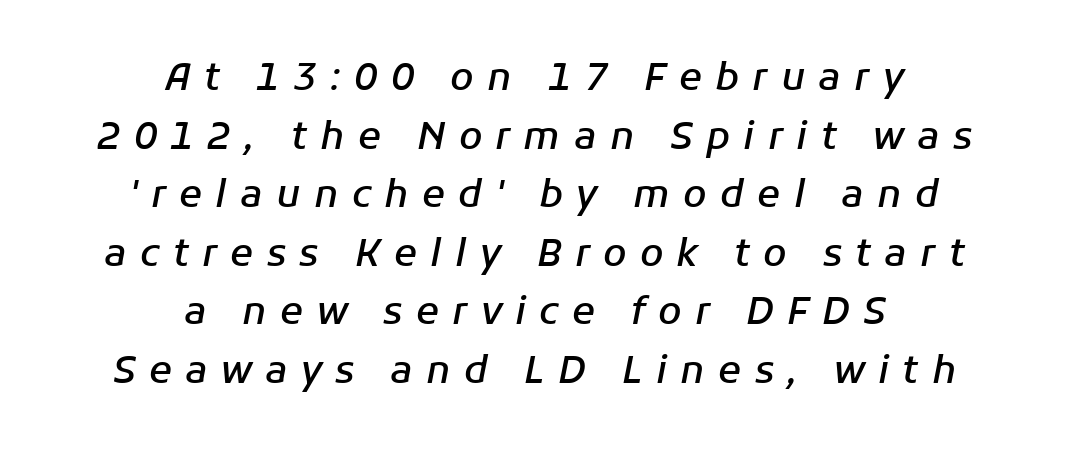
{"italic": "yes", "lean": "right", "slant_degrees": 11, "bold": "semi", "weight": "semibold", "width": "normal", "stroke_contrast": "low", "x_height": "medium", "monospaced": "no", "underline": "no", "align": "center", "line_spacing": "normal", "line_spacing_ratio": 1.54, "letter_spacing": "wide", "letter_spacing_em": 0.35, "glyph_px": 38}
